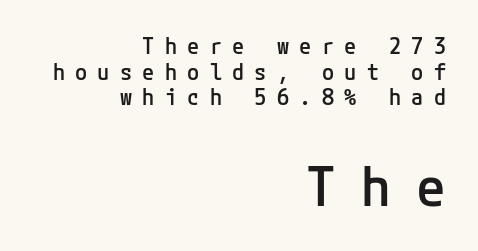
{"serif": "no", "italic": "no", "bold": "semi", "weight": "semibold", "width": "normal", "stroke_contrast": "low", "x_height": "medium", "underline": "no", "align": "right", "line_spacing_ratio": 1.16, "letter_spacing": "wide", "letter_spacing_em": 0.47, "larger_block": "second", "size_ratio": 2.45, "glyph_px": 54}
